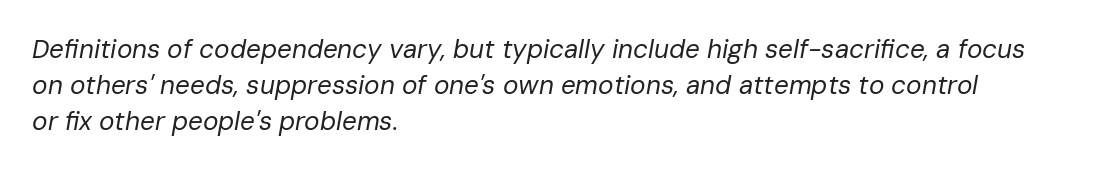
It's the slanting kind of type. No heavy texture on the line: the type isn't bold. Words appear dense and cohesive because spacing is normal. This block has exactly the height ordinary leading produces. Horizontally, the lines are justified to the leading edge only. The gap between lines stays unmarked.
